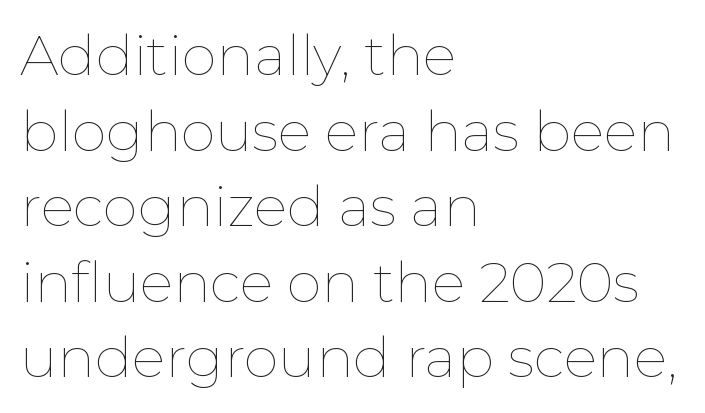
The image shows 56 px thin type, upright; set left-aligned, normal line spacing (1.35x), normal letter spacing, not underlined; low stroke contrast and a medium x-height.
